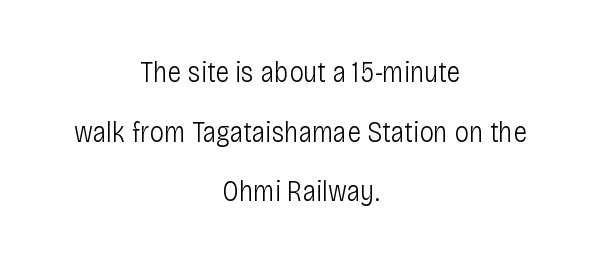
Q: Is the text bold? A: No.
Q: Is the text italic (slanted)? A: No, it is upright.
Q: Is the typeface a serif or a sans-serif typeface? A: Sans-serif.
Q: Is the text underlined? A: No.
Q: How is the paragraph aligned? A: Centered.
Q: Is the spacing between letters normal or unusually wide? A: Normal.
Q: Is the spacing between lines tight, normal or loose? A: Loose.
Q: Width (condensed, normal, or wide)? A: Condensed.
Q: Stroke contrast? A: Low.
Q: x-height? A: Large.
Q: Monospaced? A: No.
